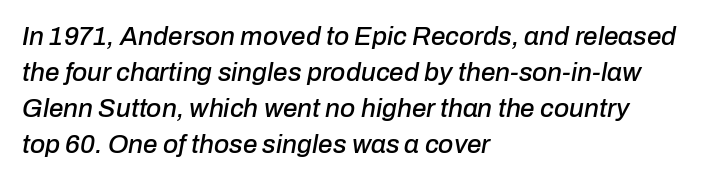
Left-aligned paragraph, ragged on the right. Honestly, the letter spacing is just normal — you wouldn't notice it. If you measured baseline to baseline, you'd find a middling distance. The foot of each line stays bare and open. Italic: yes, the glyphs are oblique.
